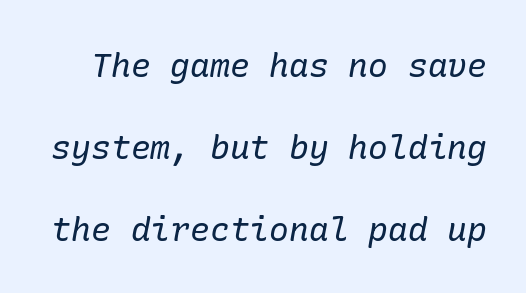
The vertical gap from one line to the next is large. This rendering features lettering with no underline. The horizontal fit of the characters is conventional and even. No extra ink here — the face is not bold.
